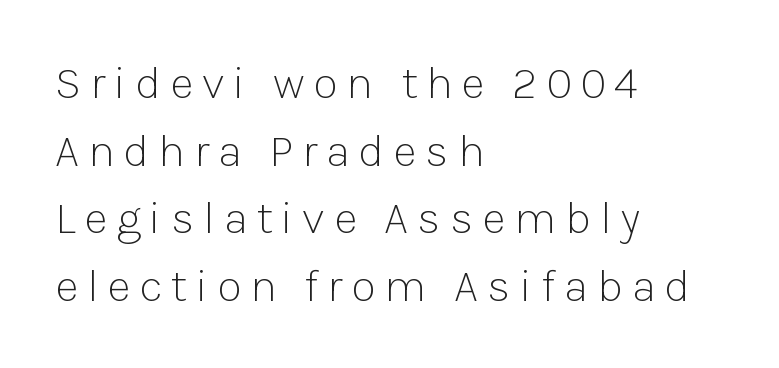
Vertical strokes here are truly vertical. A clean baseline with only descenders dipping below it. This is not heavy type; no bold has been used. Classification — sans serif.
